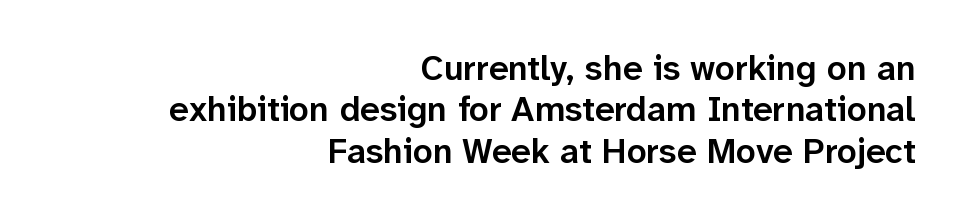
Q: Is the text bold? A: Semi-bold.
Q: Is the text italic (slanted)? A: No, it is upright.
Q: Is the typeface a serif or a sans-serif typeface? A: Sans-serif.
Q: Is the text underlined? A: No.
Q: How is the paragraph aligned? A: Right-aligned.
Q: Is the spacing between letters normal or unusually wide? A: Normal.
Q: Width (condensed, normal, or wide)? A: Normal.
Q: Stroke contrast? A: Low.
Q: x-height? A: Medium.
Q: Monospaced? A: No.
